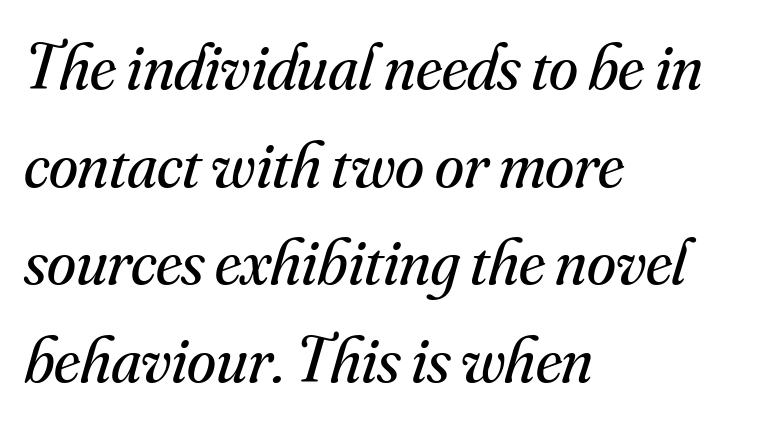
{"serif": "yes", "italic": "yes", "lean": "right", "slant_degrees": 16, "bold": "no", "weight": "regular", "width": "normal", "stroke_contrast": "medium", "x_height": "small", "monospaced": "no", "underline": "no", "align": "left", "line_spacing": "normal", "line_spacing_ratio": 1.48, "letter_spacing": "normal", "letter_spacing_em": 0.0, "glyph_px": 66}
